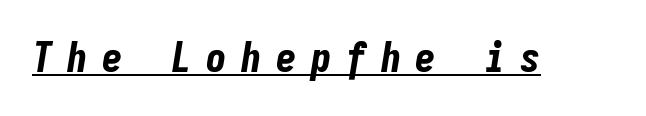
The image shows 41 px bold, condensed type, italic (leaning right), monospaced; set unusually wide letter spacing (+0.35 em), underlined; low stroke contrast and a medium x-height.
